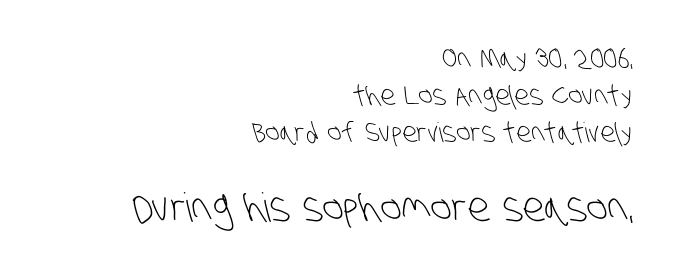
The image shows 40 px light, condensed sans-serif type; set right-aligned, normal line spacing (1.37x), normal letter spacing, not underlined; the second (bottom) block is 1.48x larger; low stroke contrast and a large x-height.
